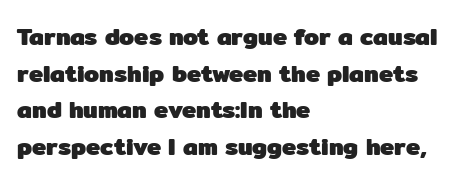
The image shows 24 px bold type, upright; set left-aligned, normal line spacing (1.53x), normal letter spacing, not underlined.
